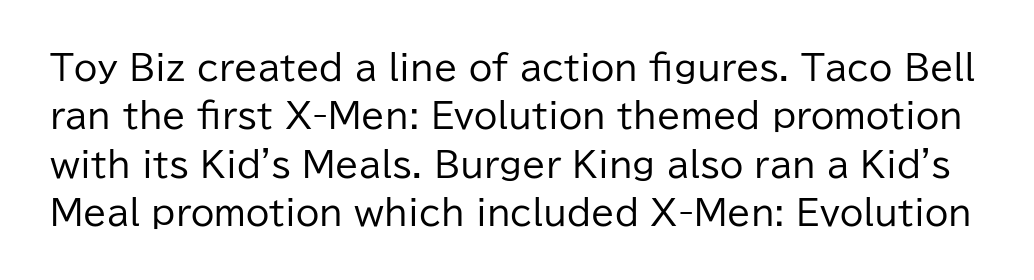
Line spacing here is normal. The letters advance in unequal steps, a hallmark of proportional type. The gap between lines stays unmarked. This sample uses a sans-serif face.
